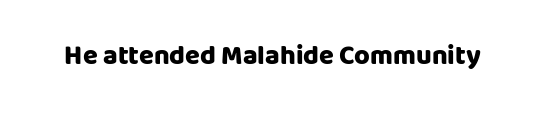
The image shows 27 px bold type, upright; set normal letter spacing, not underlined.
